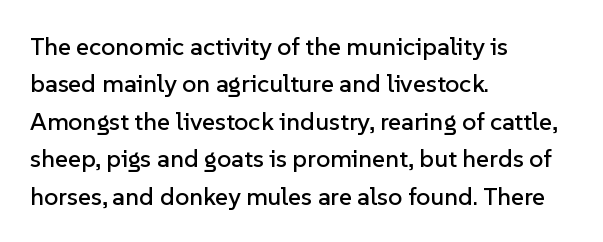
The image shows 25 px text type, upright; set left-aligned, normal line spacing (1.5x), normal letter spacing, not underlined.
